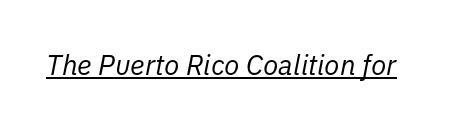
Honestly, the letter spacing is just normal — you wouldn't notice it. Stems here are at most as thick as an everyday book face. The lettering tilts uniformly, giving the passage an italic look. Every word sits above its own underline. The face used here is proportionally spaced, like ordinary book or web type.
